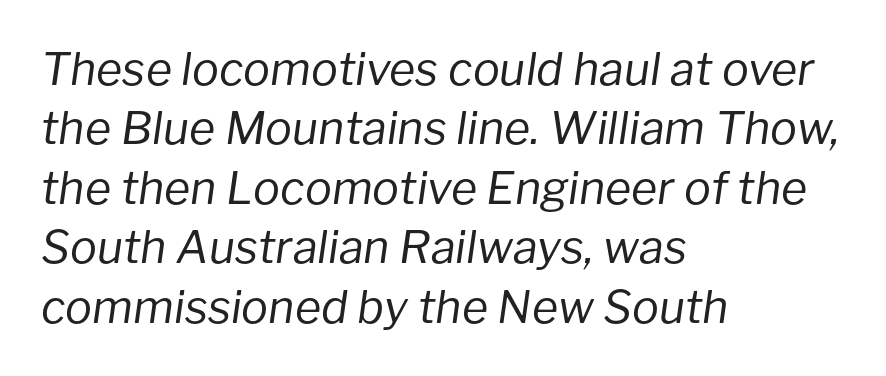
The image shows 45 px regular-weight type, italic (leaning right); set left-aligned, normal line spacing (1.32x), normal letter spacing, not underlined; low stroke contrast and a medium x-height.
